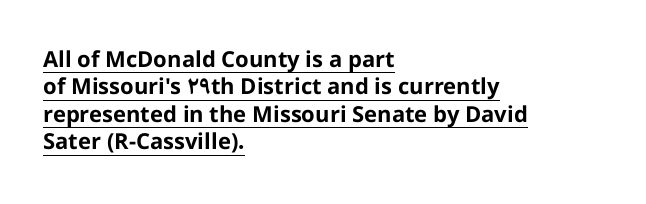
The image shows 22 px bold type, upright; set left-aligned, normal line spacing (1.25x), normal letter spacing, underlined.
